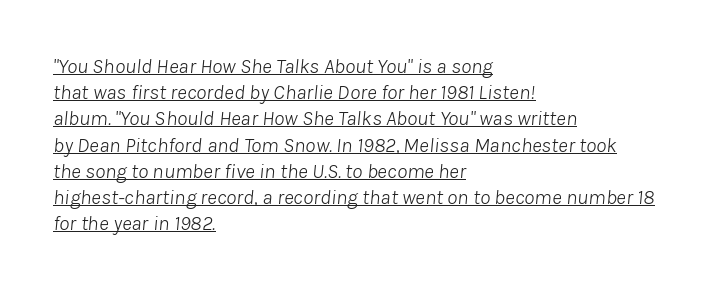
The image shows 21 px text type, italic (leaning right); set left-aligned, normal line spacing (1.25x), normal letter spacing, underlined.
